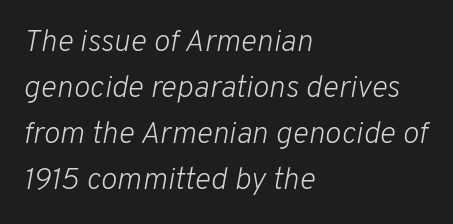
{"italic": "yes", "lean": "right", "slant_degrees": 10, "bold": "no", "weight": "light", "width": "normal", "stroke_contrast": "low", "x_height": "medium", "monospaced": "no", "underline": "no", "align": "left", "line_spacing": "normal", "line_spacing_ratio": 1.48, "letter_spacing": "normal", "letter_spacing_em": 0.0, "glyph_px": 31}
